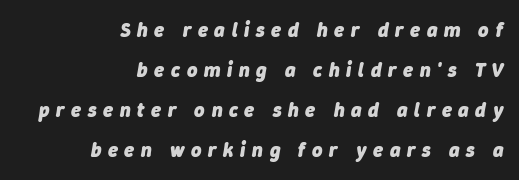
Layout note: lines flush right. Caption: expanded tracking, letters set apart. The face used here has a pronounced slope to its letters. Underline: absent.
